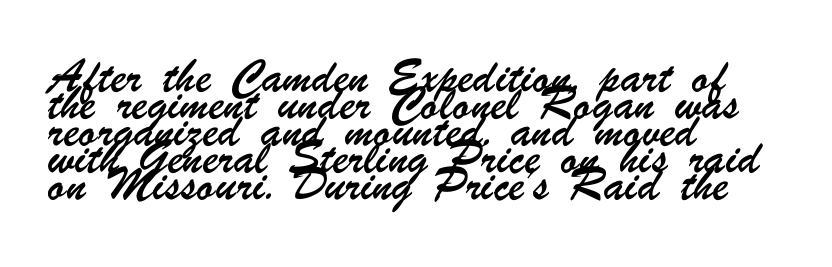
{"underline": "no", "align": "left", "line_spacing": "normal", "line_spacing_ratio": 1.29, "letter_spacing": "normal", "letter_spacing_em": 0.0, "glyph_px": 21}
